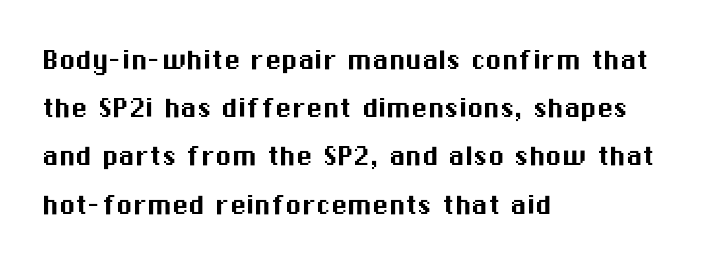
Q: Is the text italic (slanted)? A: No, it is upright.
Q: Is the typeface a serif or a sans-serif typeface? A: Sans-serif.
Q: Is the text underlined? A: No.
Q: How is the paragraph aligned? A: Left-aligned.
Q: Is the spacing between letters normal or unusually wide? A: Normal.
Q: Is the spacing between lines tight, normal or loose? A: Normal.
Q: Width (condensed, normal, or wide)? A: Normal.
Q: Stroke contrast? A: Medium.
Q: x-height? A: Medium.
Q: Monospaced? A: No.
